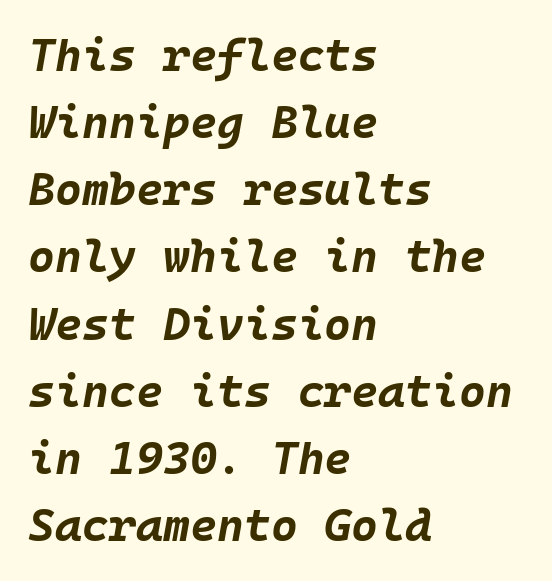
Where is the straight margin? On the left. Summary of vertical rhythm: regular, with standard interline spacing. The passage shown is not underscored anywhere. Is this a fixed-width face? Yes — each glyph sits in an identical cell.
